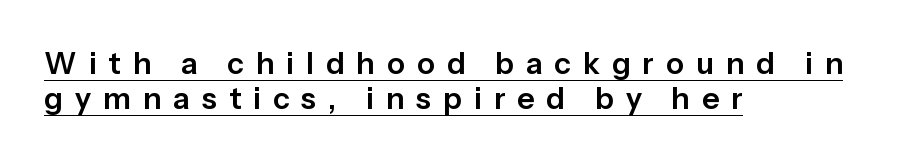
The passage shown is underscored from start to finish. Note the varied advance widths — an 'i' is clearly narrower than an 'm'. The text was rendered using a sans face with plain stroke endings. A student would call this left alignment; a typographer would say flush left, rag right.
